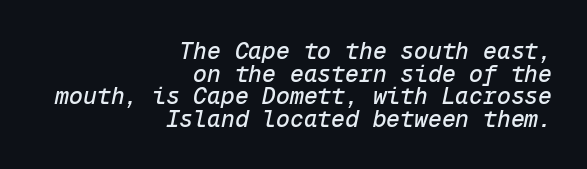
Does extra space separate the letters? No, they use regular spacing. The line-height multiplier appears low, near solid setting. Slant detected: the letters are inclined. These lines stack with their right ends in a neat column. The baseline area is clear.
